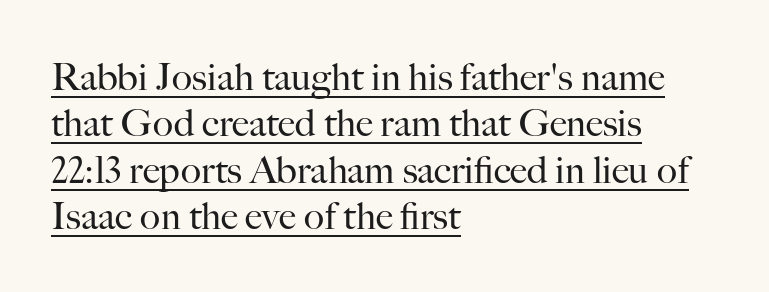
A typesetter would label this face a serif. Each letter keeps its own natural width here, so spacing adapts to shape. Is the stroke heavy? The answer is a plain regular-or-lighter. Visually the block forms a straight wall on the left and a jagged coastline on the right. How are the letters spaced? Ordinarily, with no added tracking. The axis of the letterforms is exactly vertical.
